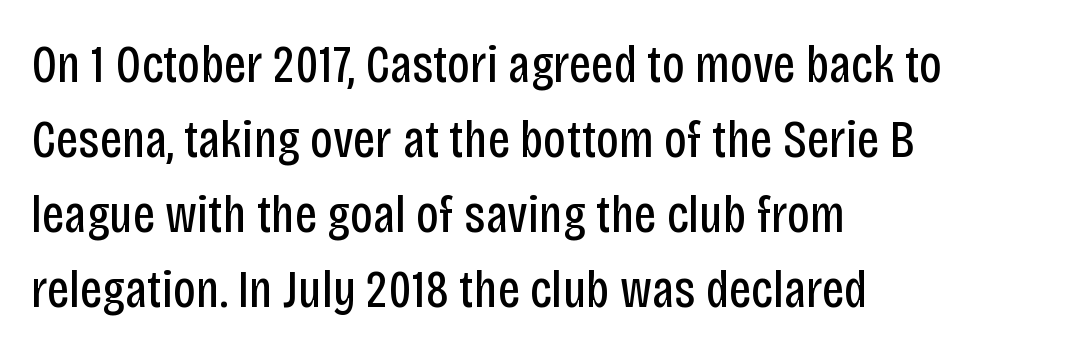
Honestly, the row spacing looks completely unremarkable. Each letter keeps its own natural width here, so spacing adapts to shape. To sum up the face: it is a sans, with no serifs. Stems and bowls with no extra thickness — not bold. All the whitespace from short lines collects on the right.
